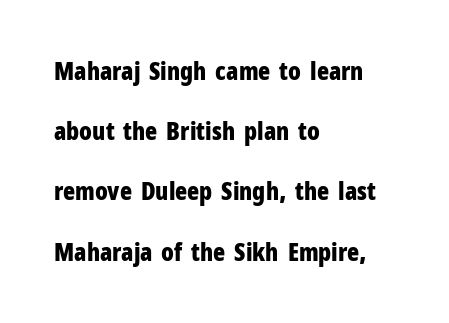
These lines stand farther apart than default settings would place them. The ragged edge is on the right, which tells us the setting is flush left. Anything drawn beneath the words? Only blank space. Typesetter's note: full bold, strokes at maximum text heaviness.
